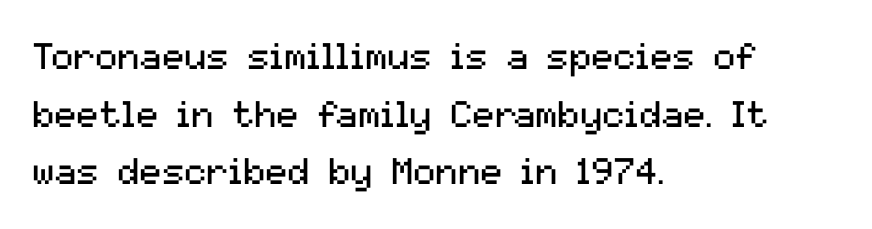
Vertically, the passage feels balanced, rows spaced as you'd expect. Default kerning and tracking; the words read as compact shapes. Words float on clear page, feet unadorned. In CSS terms this would be text-align: left. Nothing sits at the stroke ends, so this counts as sans-serif.
